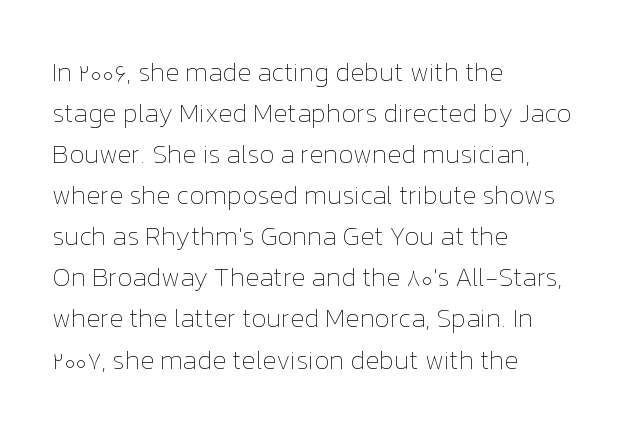
The words here are not underlined. Unbolded letterforms with no extra heft. Quick note: interline space is typical. These lines stack with their left ends in a neat column. Ordinary non-slanted type is in use. Here the glyphs are tracked normally, forming tight word shapes.
